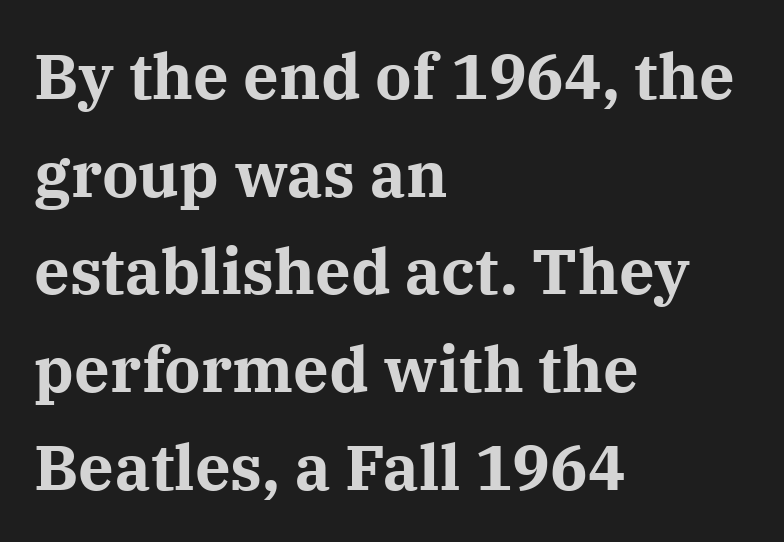
The image shows 63 px bold serif type, upright; set left-aligned, normal line spacing (1.55x), normal letter spacing, not underlined; medium stroke contrast and a medium x-height.
